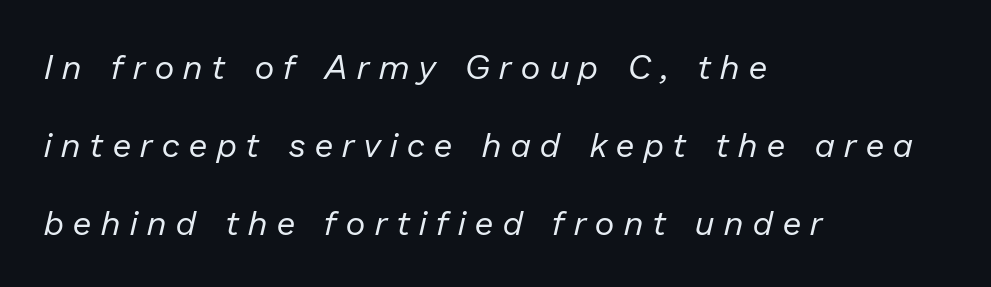
Q: Is the text bold? A: No.
Q: Is the text italic (slanted)? A: Yes, it leans right by about 13 degrees.
Q: Is the text underlined? A: No.
Q: How is the paragraph aligned? A: Left-aligned.
Q: Is the spacing between letters normal or unusually wide? A: Unusually wide.
Q: Is the spacing between lines tight, normal or loose? A: Loose.
Q: Width (condensed, normal, or wide)? A: Normal.
Q: Stroke contrast? A: Low.
Q: x-height? A: Medium.
Q: Monospaced? A: No.
